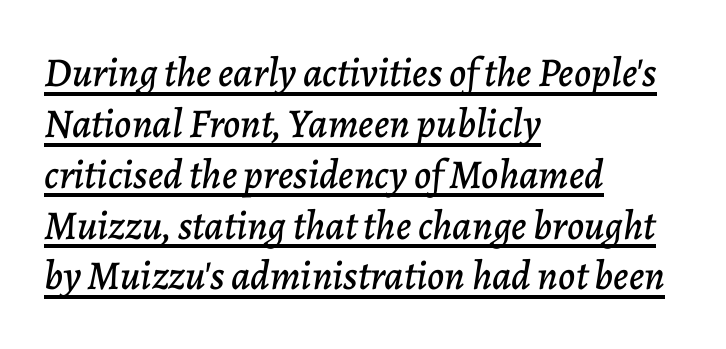
Underline: present. Here the designer chose a conventional face with non-uniform glyph widths. Is the letter spacing exaggerated? No — it looks like the ordinary default. The rendering applies a slant to the glyphs. The rag falls on the right side of this text block.
